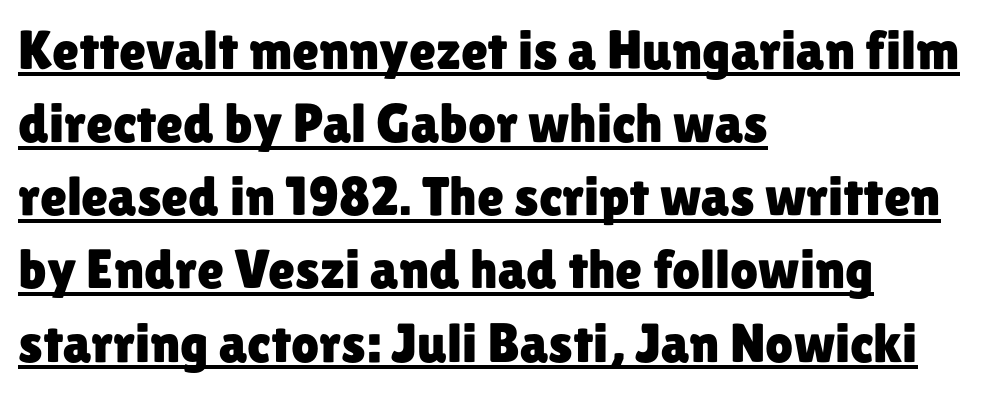
{"serif": "no", "italic": "no", "width": "normal", "stroke_contrast": "low", "x_height": "medium", "monospaced": "no", "underline": "yes", "align": "left", "line_spacing": "normal", "line_spacing_ratio": 1.33, "letter_spacing": "normal", "letter_spacing_em": 0.0, "glyph_px": 55}
